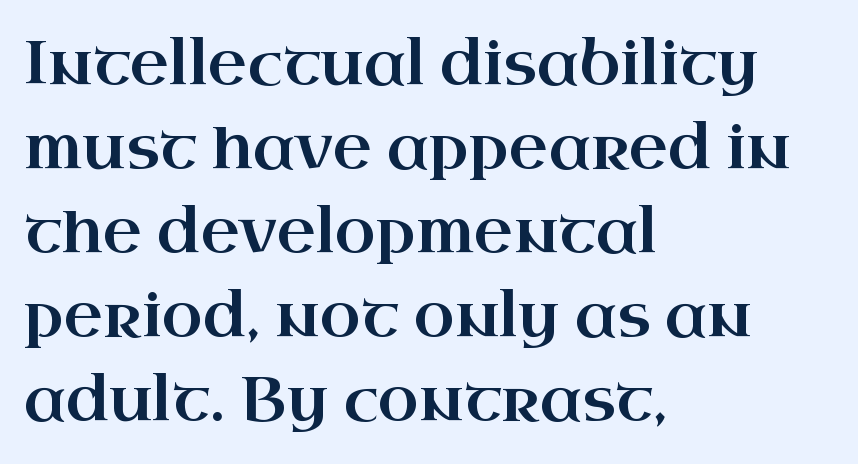
When letters stand straight like this, we call the style roman or upright. To sum up the face: it has serifs. Typeset ragged right — the left edge is the straight one. Type without underlining. These lines keep a tight, regular rhythm from letter to letter.
